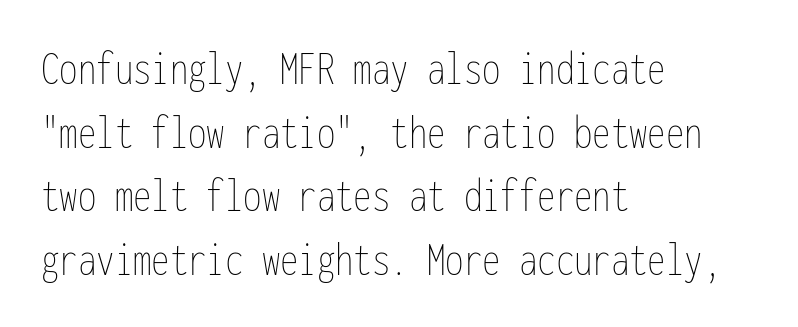
Q: Is the text bold? A: No.
Q: Is the text italic (slanted)? A: No, it is upright.
Q: Is the text underlined? A: No.
Q: How is the paragraph aligned? A: Left-aligned.
Q: Is the spacing between letters normal or unusually wide? A: Normal.
Q: Is the spacing between lines tight, normal or loose? A: Normal.
Q: Width (condensed, normal, or wide)? A: Condensed.
Q: Stroke contrast? A: Low.
Q: x-height? A: Medium.
Q: Monospaced? A: Yes.
